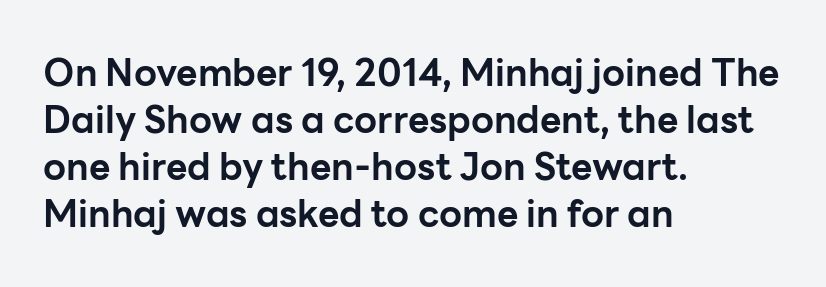
The image shows 37 px bold sans-serif type, upright; set left-aligned, normal line spacing (1.27x), normal letter spacing, not underlined; low stroke contrast and a medium x-height.
